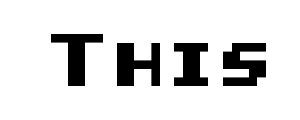
The image shows 43 px sans-serif type, upright; set not underlined; medium stroke contrast and a large x-height.
